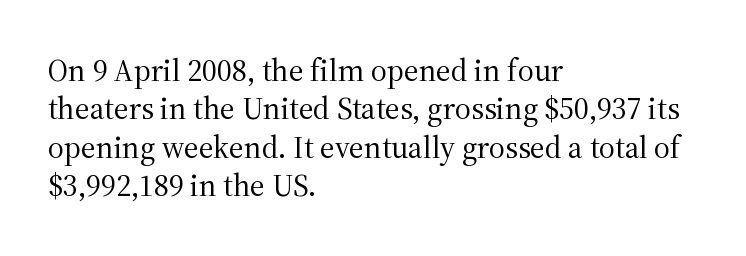
The image shows 31 px regular-weight serif type, upright; set left-aligned, line spacing 1.24x, normal letter spacing, not underlined; medium stroke contrast and a medium x-height.
